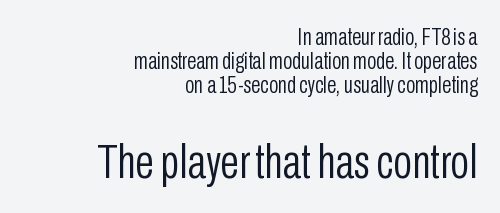
The image shows 49 px light, condensed sans-serif type, upright; set right-aligned, tight line spacing (1.0x), normal letter spacing, not underlined; the second (bottom) block is 2.04x larger; low stroke contrast and a medium x-height.
